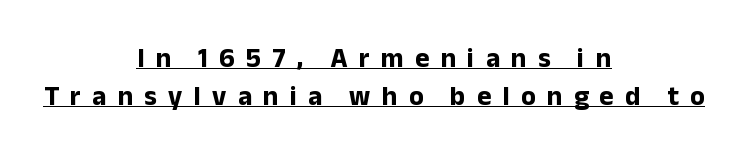
The image shows 27 px bold type, upright; set centered, normal line spacing (1.4x), unusually wide letter spacing (+0.42 em), underlined.
